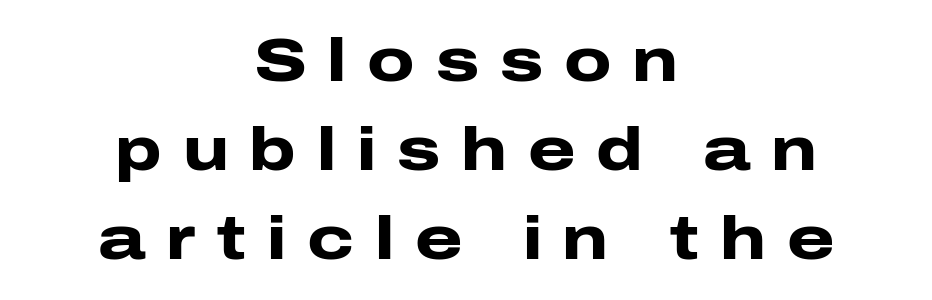
The image shows 61 px heavy, wide sans-serif type, upright; set centered, normal line spacing (1.46x), unusually wide letter spacing (+0.34 em), not underlined; low stroke contrast and a medium x-height.
